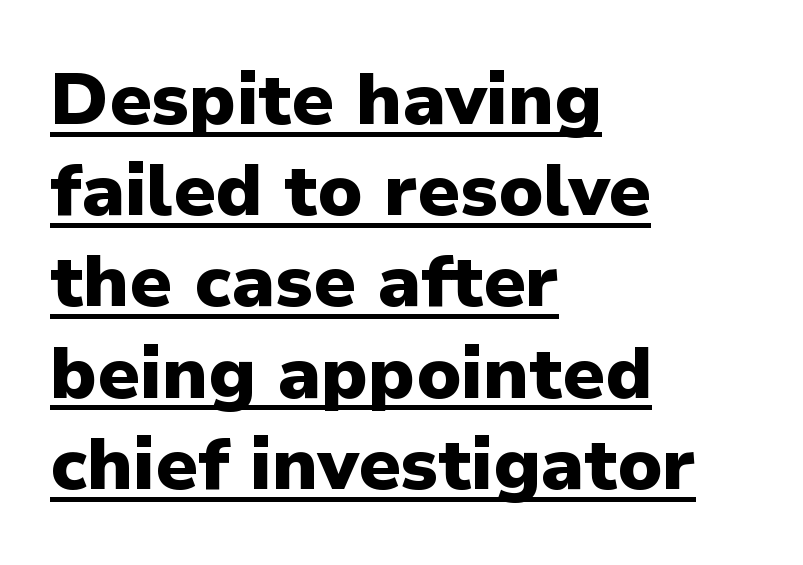
You can see a thin bar hugging the bottom of the glyphs. This sample uses an upright cut, with every glyph sitting square on the baseline. This rendering leaves character spacing at its baseline value. This sample is left-justified, so line endings fall wherever the words run out. Spacing verdict: proportional, widths tailored to each character. In terms of letterform style, serifs are entirely absent.
